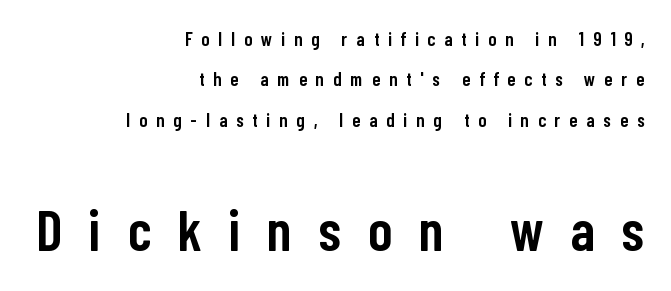
{"serif": "no", "italic": "no", "bold": "semi", "weight": "semibold", "width": "condensed", "stroke_contrast": "low", "x_height": "medium", "monospaced": "no", "underline": "no", "align": "right", "line_spacing": "loose", "line_spacing_ratio": 2.13, "letter_spacing": "wide", "letter_spacing_em": 0.48, "larger_block": "second", "size_ratio": 3.0, "glyph_px": 57}
